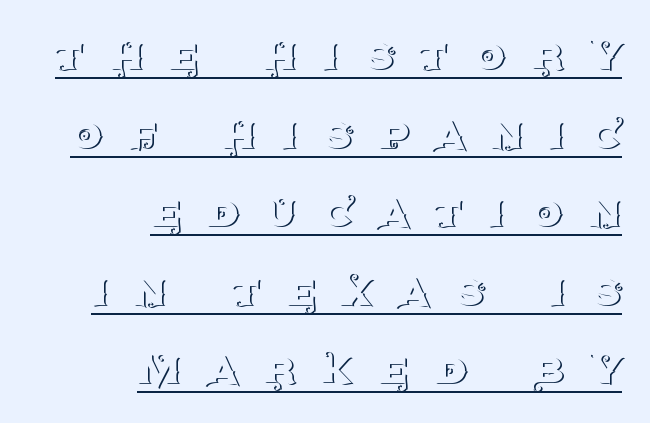
{"serif": "yes", "italic": "no", "bold": "no", "weight": "thin", "width": "normal", "stroke_contrast": "medium", "x_height": "large", "monospaced": "no", "underline": "yes", "align": "right", "line_spacing": "normal", "line_spacing_ratio": 1.54, "letter_spacing": "wide", "letter_spacing_em": 0.5, "glyph_px": 51}
